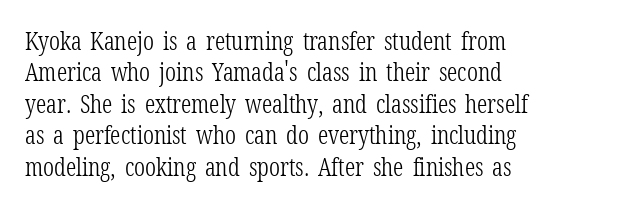
Q: Is the text bold? A: No.
Q: Is the text italic (slanted)? A: No, it is upright.
Q: Is the text underlined? A: No.
Q: How is the paragraph aligned? A: Left-aligned.
Q: Is the spacing between letters normal or unusually wide? A: Normal.
Q: Is the spacing between lines tight, normal or loose? A: Normal.
